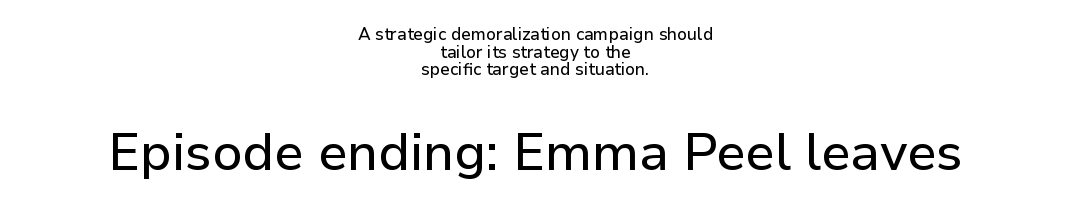
The image shows 52 px sans-serif type, upright; set centered, tight line spacing (1.04x), normal letter spacing, not underlined; the second (bottom) block is 3.06x larger; low stroke contrast and a medium x-height.
